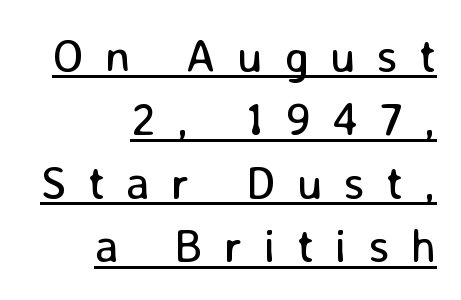
{"serif": "no", "italic": "no", "bold": "no", "weight": "regular", "width": "normal", "stroke_contrast": "low", "x_height": "medium", "monospaced": "no", "underline": "yes", "align": "right", "line_spacing": "normal", "line_spacing_ratio": 1.35, "letter_spacing": "wide", "letter_spacing_em": 0.45, "glyph_px": 47}
